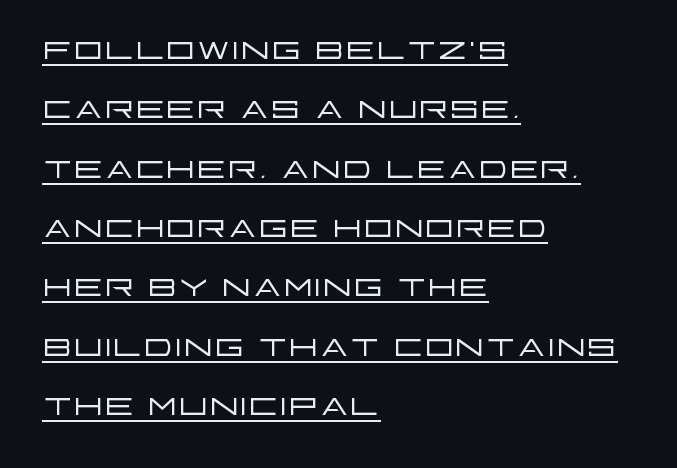
Q: Is the text bold? A: No.
Q: Is the text italic (slanted)? A: No, it is upright.
Q: Is the typeface a serif or a sans-serif typeface? A: Sans-serif.
Q: Is the text underlined? A: Yes.
Q: How is the paragraph aligned? A: Left-aligned.
Q: Is the spacing between letters normal or unusually wide? A: Normal.
Q: Is the spacing between lines tight, normal or loose? A: Normal.
Q: Width (condensed, normal, or wide)? A: Wide.
Q: Stroke contrast? A: Low.
Q: x-height? A: Large.
Q: Monospaced? A: No.
